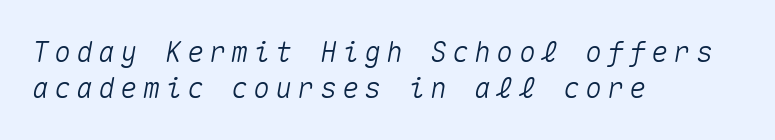
The image shows 28 px text type, italic (leaning right), monospaced; set left-aligned, normal line spacing (1.27x), not underlined; medium stroke contrast and a medium x-height.
